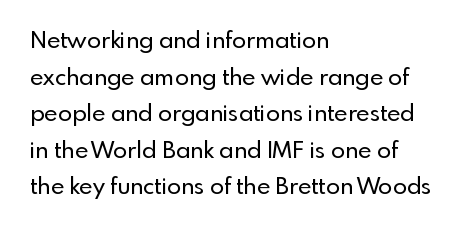
Q: Is the text italic (slanted)? A: No, it is upright.
Q: Is the text underlined? A: No.
Q: How is the paragraph aligned? A: Left-aligned.
Q: Is the spacing between letters normal or unusually wide? A: Normal.
Q: Is the spacing between lines tight, normal or loose? A: Normal.
